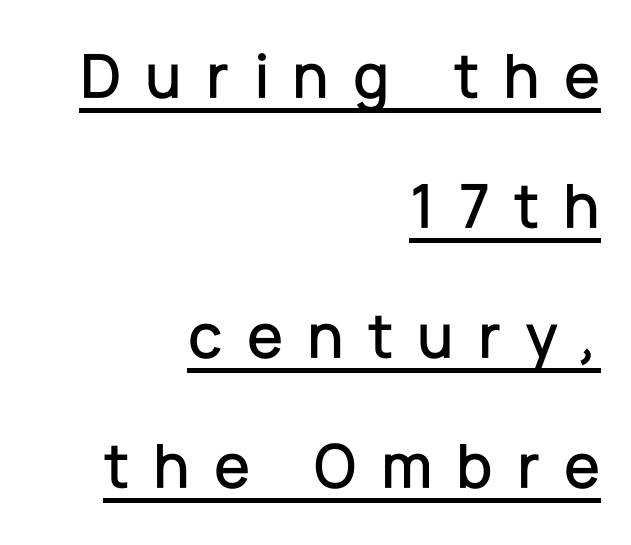
Q: Is the text italic (slanted)? A: No, it is upright.
Q: Is the typeface a serif or a sans-serif typeface? A: Sans-serif.
Q: Is the text underlined? A: Yes.
Q: How is the paragraph aligned? A: Right-aligned.
Q: Is the spacing between letters normal or unusually wide? A: Unusually wide.
Q: Is the spacing between lines tight, normal or loose? A: Loose.
Q: Width (condensed, normal, or wide)? A: Normal.
Q: Stroke contrast? A: Low.
Q: x-height? A: Medium.
Q: Monospaced? A: No.
